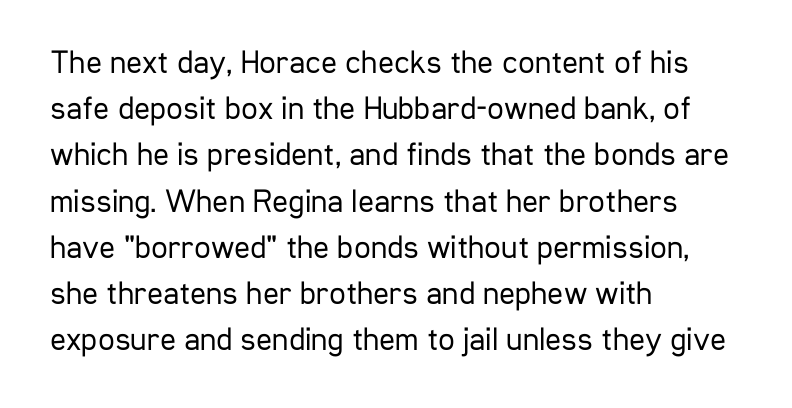
A light-to-regular cut is what we see here. Letter spacing: default. Anything drawn beneath the words? Only blank space. A roman cut, with each character standing at attention. A typesetter would call this proportional, since set widths differ per character.
